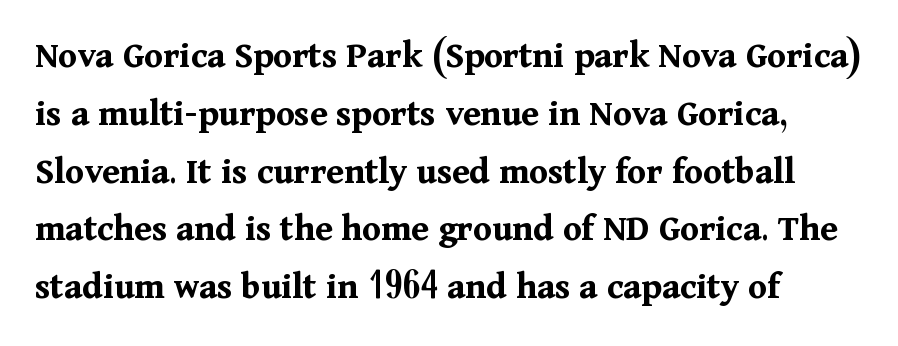
The image shows 38 px bold serif type, upright; set left-aligned, normal line spacing (1.52x), normal letter spacing, not underlined; medium stroke contrast and a medium x-height.
